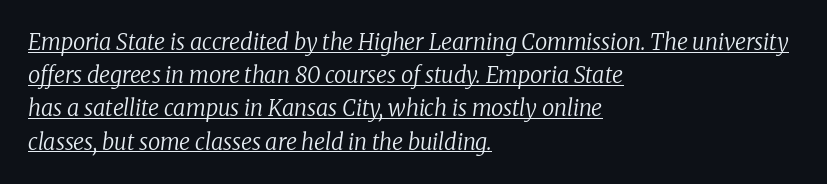
{"italic": "yes", "lean": "right", "slant_degrees": 8, "bold": "no", "underline": "yes", "align": "left", "line_spacing": "normal", "line_spacing_ratio": 1.51, "letter_spacing": "normal", "letter_spacing_em": 0.0, "glyph_px": 22}
